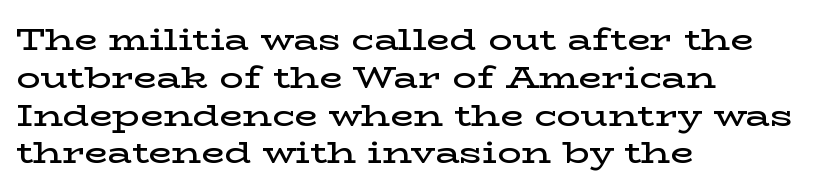
The image shows 30 px semibold, wide serif type, upright; set left-aligned, normal line spacing (1.26x), normal letter spacing, not underlined; low stroke contrast and a medium x-height.
